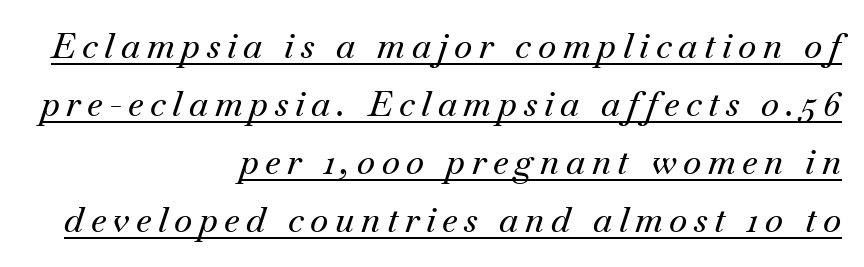
The image shows 35 px serif type, italic (leaning right); set right-aligned, normal line spacing (1.66x), underlined; medium stroke contrast and a small x-height.
